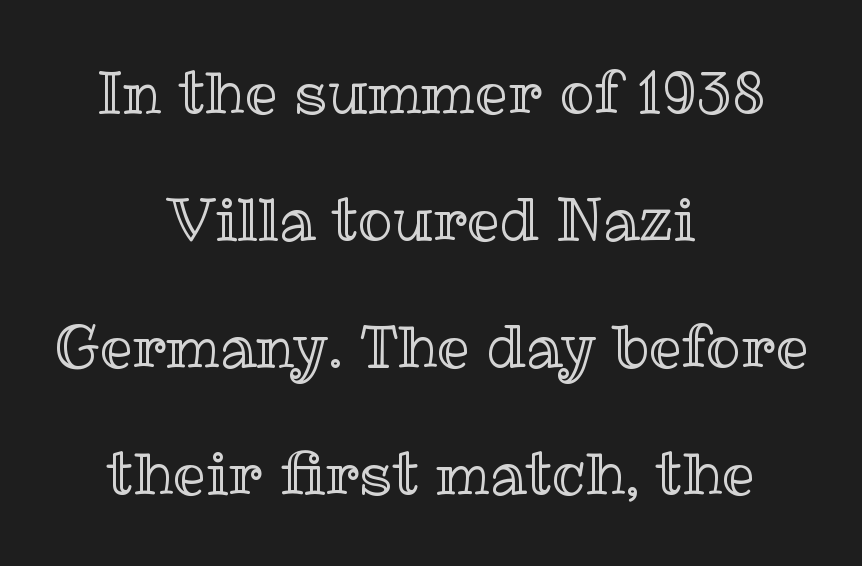
Glance below the letters and you will spot only blank space. The paragraph has two soft edges and a firm central axis. The rendering uses natural spacing where letterforms have individual widths. Characters remain perfectly vertical along every line. Standard letterfit; no display-style spreading of the glyphs.
